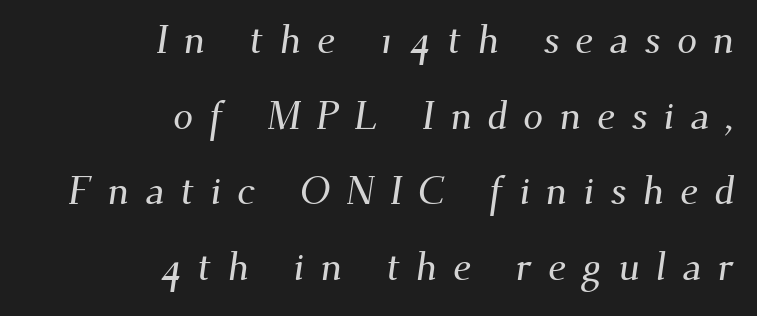
The specimen omits any rule beneath the text block's lines. The rendering shows small feet on the letterforms — a serif design. Reading down the block, your eye finds every line finishing at a fixed right position. You could not count columns in this text — the font is proportionally spaced. Tracking value appears strongly positive — letters spread wide.
